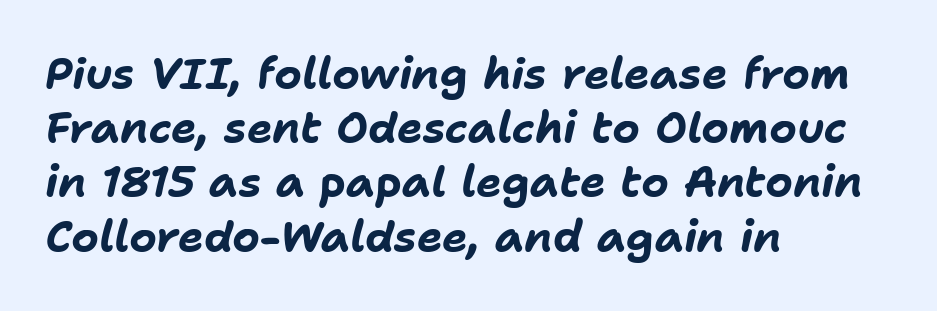
{"italic": "yes", "lean": "right", "slant_degrees": 11, "bold": "yes", "weight": "bold", "width": "normal", "stroke_contrast": "low", "x_height": "medium", "monospaced": "no", "underline": "no", "align": "left", "line_spacing": "normal", "line_spacing_ratio": 1.26, "letter_spacing": "normal", "letter_spacing_em": 0.0, "glyph_px": 43}
